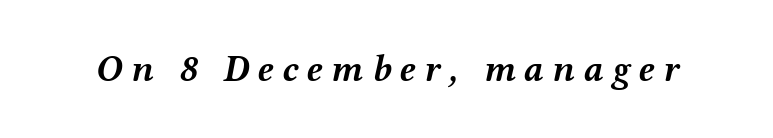
The tracking jumps out immediately: characters are airy and widely separated. Decoration check: the copy has no underline. The rendering uses natural spacing where letterforms have individual widths. Italic: yes, the glyphs are oblique.
